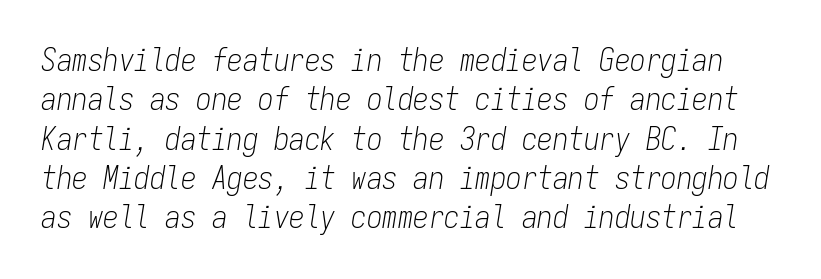
The image shows 31 px light, condensed type, italic (leaning right), monospaced; set normal line spacing (1.27x), normal letter spacing, not underlined; low stroke contrast and a medium x-height.
